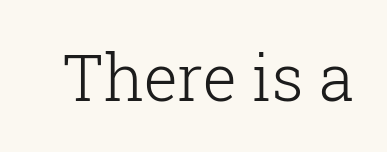
Q: Is the text bold? A: No.
Q: Is the text italic (slanted)? A: No, it is upright.
Q: Is the typeface a serif or a sans-serif typeface? A: Serif.
Q: Is the text underlined? A: No.
Q: Is the spacing between letters normal or unusually wide? A: Normal.
Q: Width (condensed, normal, or wide)? A: Normal.
Q: Stroke contrast? A: Low.
Q: x-height? A: Medium.
Q: Monospaced? A: No.
